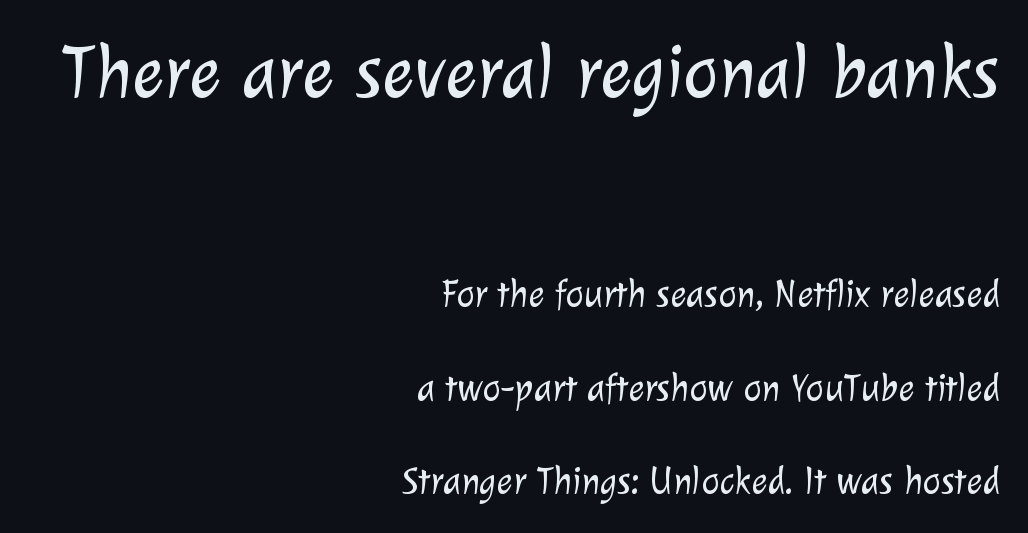
Reading top to bottom, the characters get smaller at the block break. This is not heavy type; no bold has been used. How are the letters spaced? Ordinarily, with no added tracking. The ragged edge is on the left, which tells us the setting is flush right.
